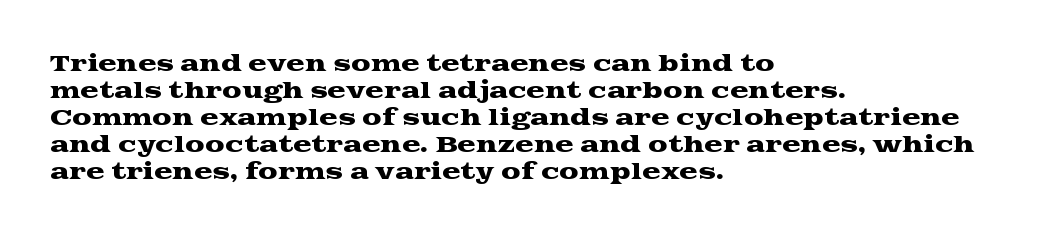
{"italic": "no", "underline": "no", "align": "left", "line_spacing_ratio": 1.23, "letter_spacing": "normal", "letter_spacing_em": 0.0, "glyph_px": 22}
